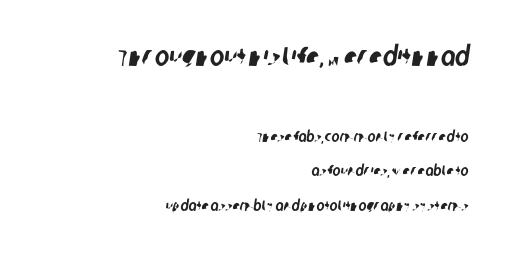
The image shows 27 px text type; set right-aligned, loose line spacing (2.33x), normal letter spacing, not underlined; the first (top) block is 1.8x larger.
